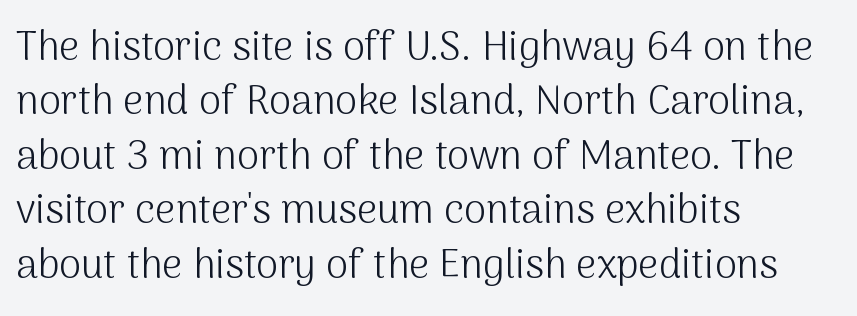
A typesetter would mark this as roman, not italic. Does extra space separate the letters? No, they use regular spacing. Underlining? Definitely not there. The block of text has a typical density, with ordinary space between rows.
